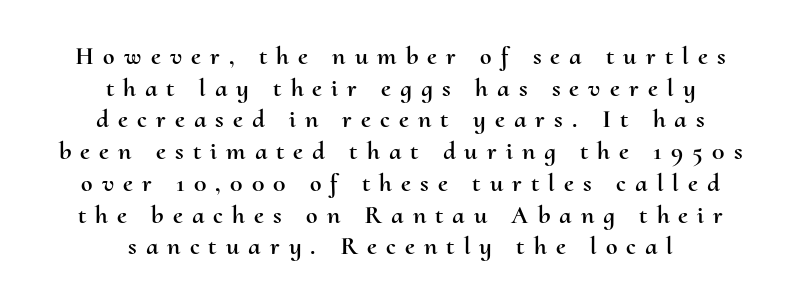
The image shows 26 px text type, upright; set centered, line spacing 1.22x, unusually wide letter spacing (+0.35 em), not underlined.
